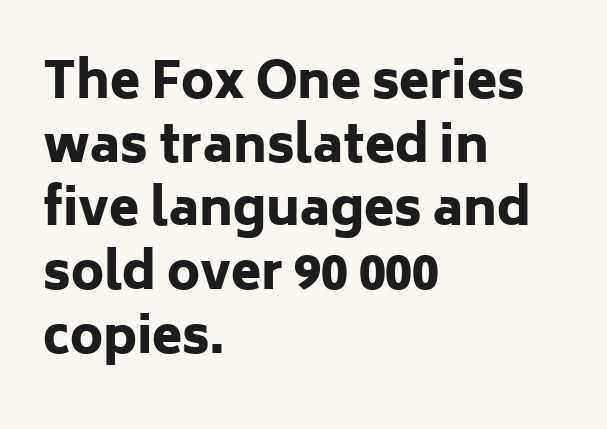
Q: Is the text bold? A: Yes.
Q: Is the text italic (slanted)? A: No, it is upright.
Q: Is the typeface a serif or a sans-serif typeface? A: Sans-serif.
Q: Is the text underlined? A: No.
Q: How is the paragraph aligned? A: Left-aligned.
Q: Is the spacing between letters normal or unusually wide? A: Normal.
Q: Is the spacing between lines tight, normal or loose? A: Normal.
Q: Width (condensed, normal, or wide)? A: Normal.
Q: Stroke contrast? A: Low.
Q: x-height? A: Medium.
Q: Monospaced? A: No.
